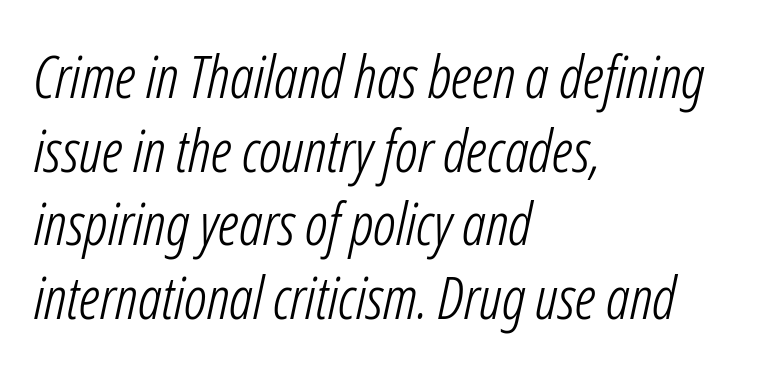
{"italic": "yes", "lean": "right", "slant_degrees": 12, "bold": "no", "weight": "light", "width": "condensed", "stroke_contrast": "low", "x_height": "medium", "monospaced": "no", "underline": "no", "align": "left", "line_spacing": "normal", "line_spacing_ratio": 1.25, "letter_spacing": "normal", "letter_spacing_em": 0.0, "glyph_px": 59}
